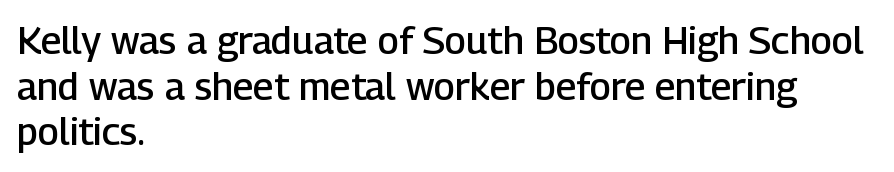
Nope, not italic — everything's standing straight. Font category for this specimen: sans-serif. Compared with an ordinary text face, these strokes are moderately heavier — a semibold. If you drew a ruler down the left edge, every line would touch it.
